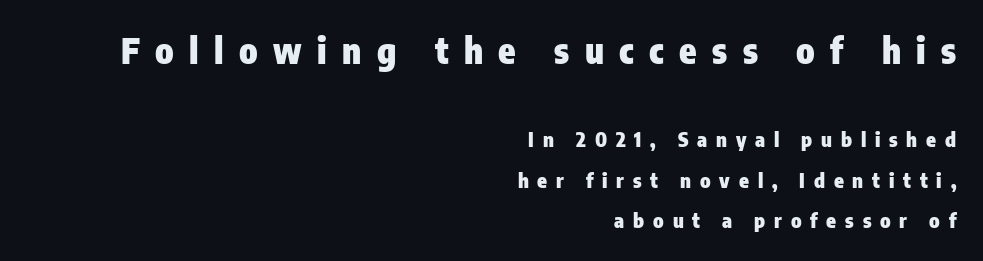
On the weight axis this lands at bold, roughly 700. The baseline area is clear. These lines were composed using upright roman letters. Words appear elongated and porous because spacing is wide.
